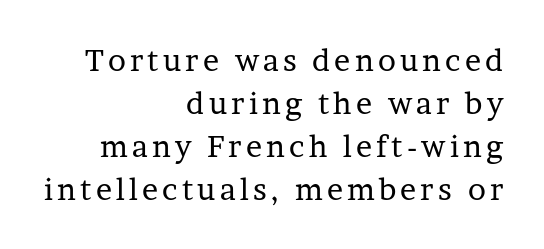
{"serif": "yes", "italic": "no", "bold": "no", "weight": "regular", "width": "normal", "stroke_contrast": "low", "x_height": "medium", "monospaced": "no", "underline": "no", "align": "right", "line_spacing": "normal", "line_spacing_ratio": 1.43, "glyph_px": 30}
